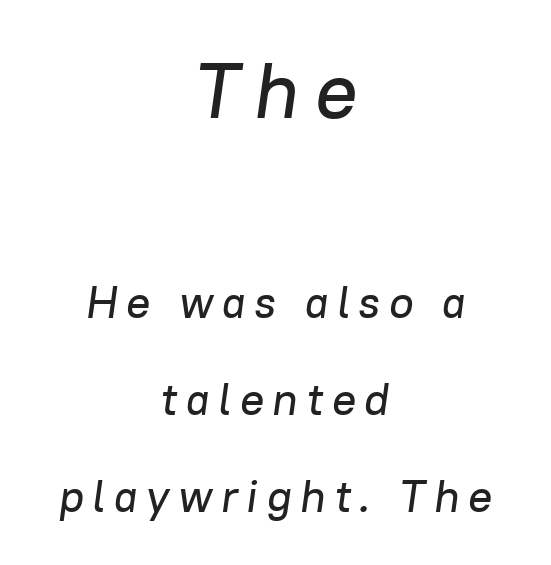
Q: Is the text italic (slanted)? A: Yes, it leans right by about 8 degrees.
Q: Is the text underlined? A: No.
Q: How is the paragraph aligned? A: Centered.
Q: Is the spacing between lines tight, normal or loose? A: Loose.
Q: Which block of text is set in a larger size, the first (top) or the second (bottom)? A: The first (top) one.
Q: Width (condensed, normal, or wide)? A: Normal.
Q: Stroke contrast? A: Low.
Q: x-height? A: Medium.
Q: Monospaced? A: No.
